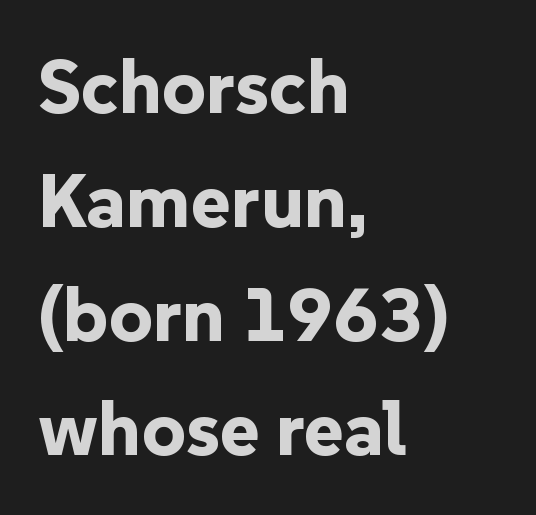
Q: Is the text bold? A: Yes.
Q: Is the text italic (slanted)? A: No, it is upright.
Q: Is the typeface a serif or a sans-serif typeface? A: Sans-serif.
Q: Is the text underlined? A: No.
Q: How is the paragraph aligned? A: Left-aligned.
Q: Is the spacing between letters normal or unusually wide? A: Normal.
Q: Is the spacing between lines tight, normal or loose? A: Normal.
Q: Width (condensed, normal, or wide)? A: Normal.
Q: Stroke contrast? A: Low.
Q: x-height? A: Medium.
Q: Monospaced? A: No.
